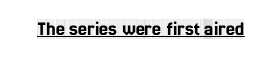
The image shows 20 px text type, upright; set normal letter spacing, underlined.
